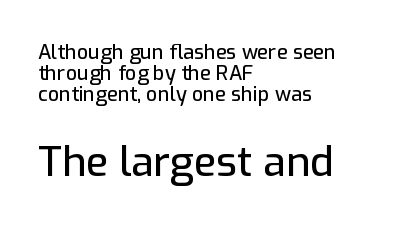
The image shows 41 px sans-serif type, upright; set left-aligned, tight line spacing (1.06x), normal letter spacing, not underlined; the second (bottom) block is 2.05x larger; low stroke contrast and a medium x-height.
